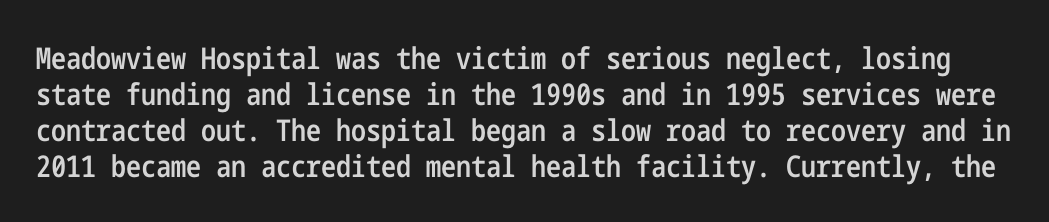
{"serif": "no", "italic": "no", "bold": "semi", "weight": "semibold", "width": "condensed", "stroke_contrast": "low", "x_height": "medium", "underline": "no", "line_spacing_ratio": 1.2, "letter_spacing": "normal", "letter_spacing_em": 0.0, "glyph_px": 30}
